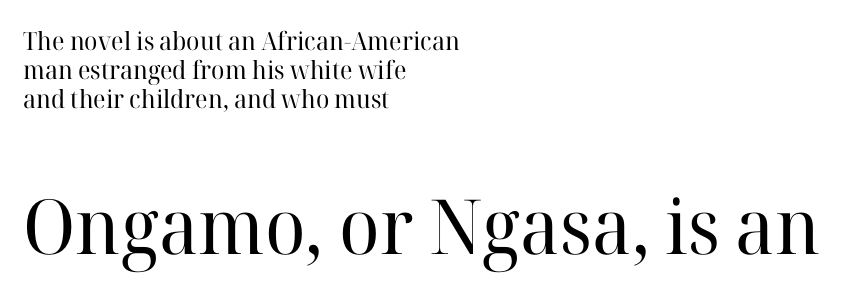
Small tapered or slab feet sit at the stroke ends, so this counts as serif. Every row of glyphs begins at an identical x-position on the left. The specimen omits any rule beneath the text block's lines. The face used here is proportionally spaced, like ordinary book or web type. Two sizes are in play, and the larger belongs to the second block. Posture: straight, roman, zero tilt.
